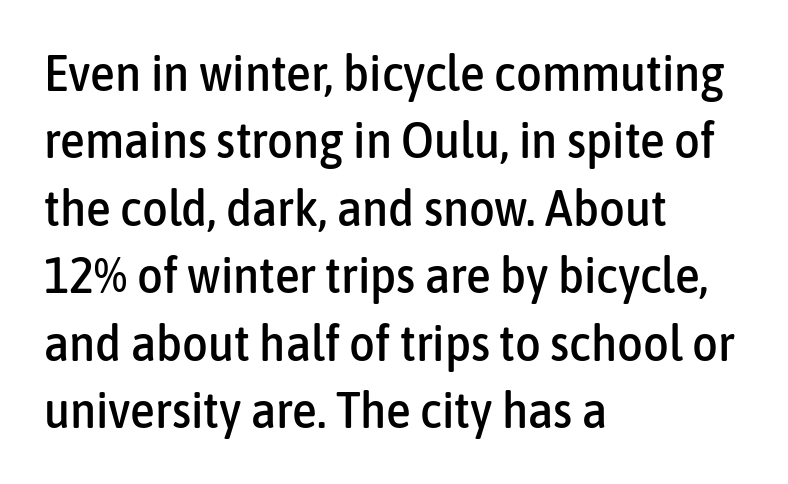
The image shows 50 px condensed sans-serif type, upright; set left-aligned, normal line spacing (1.35x), normal letter spacing, not underlined; low stroke contrast and a medium x-height.
